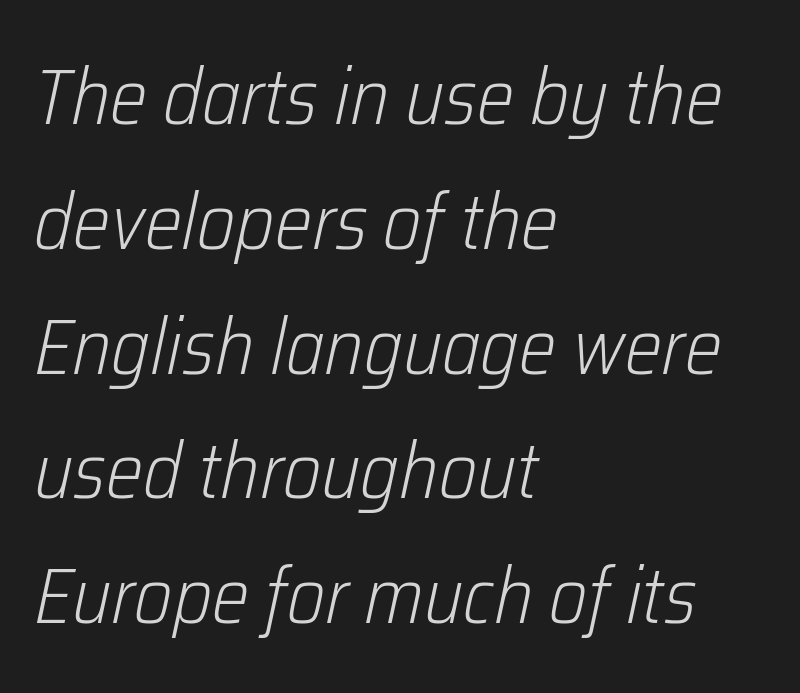
{"italic": "yes", "lean": "right", "slant_degrees": 12, "bold": "no", "weight": "light", "width": "condensed", "stroke_contrast": "low", "x_height": "medium", "monospaced": "no", "underline": "no", "align": "left", "line_spacing": "normal", "line_spacing_ratio": 1.58, "letter_spacing": "normal", "letter_spacing_em": 0.0, "glyph_px": 79}
